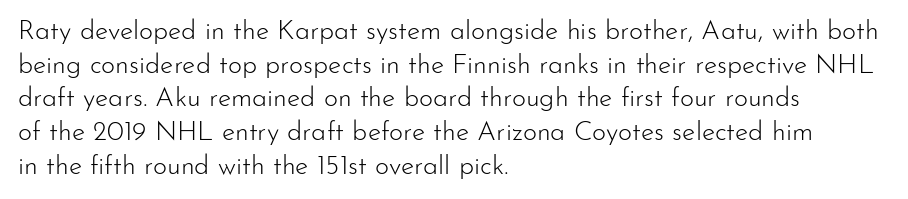
Whoever set this chose a conventional vertical rhythm. Each stroke keeps to a modest, everyday thickness or less. Is there any slant? The stems are plumb. Any mark beneath the type? The region is blank. Horizontal alignment here is leftward, the default for most running prose.
